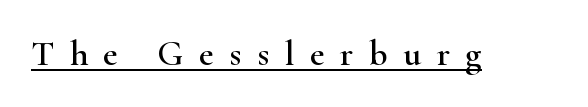
The image shows 36 px wide serif type, upright; set unusually wide letter spacing (+0.43 em), underlined; high stroke contrast and a small x-height.
